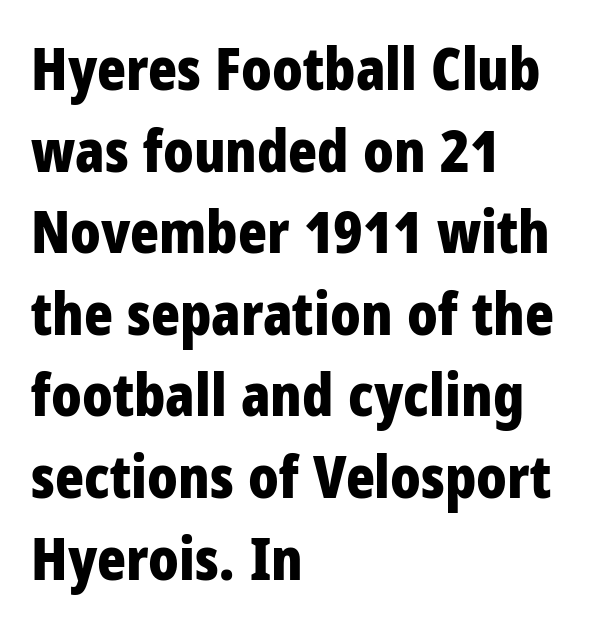
The image shows 60 px bold, condensed sans-serif type, upright; set left-aligned, normal line spacing (1.36x), normal letter spacing, not underlined; low stroke contrast and a large x-height.
